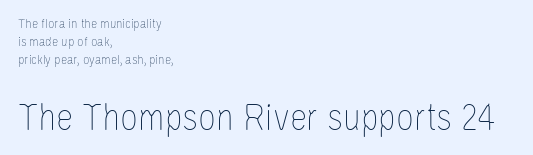
{"italic": "no", "bold": "no", "weight": "thin", "width": "condensed", "stroke_contrast": "low", "x_height": "large", "monospaced": "no", "underline": "no", "align": "left", "line_spacing": "normal", "line_spacing_ratio": 1.27, "letter_spacing": "normal", "letter_spacing_em": 0.0, "larger_block": "second", "size_ratio": 2.79, "glyph_px": 39}
